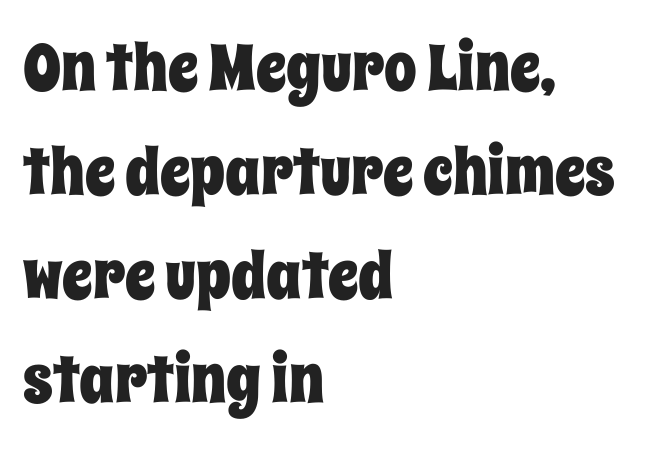
Q: Is the text italic (slanted)? A: No, it is upright.
Q: Is the text underlined? A: No.
Q: How is the paragraph aligned? A: Left-aligned.
Q: Is the spacing between letters normal or unusually wide? A: Normal.
Q: Is the spacing between lines tight, normal or loose? A: Normal.
Q: Width (condensed, normal, or wide)? A: Condensed.
Q: Stroke contrast? A: Low.
Q: x-height? A: Large.
Q: Monospaced? A: No.
